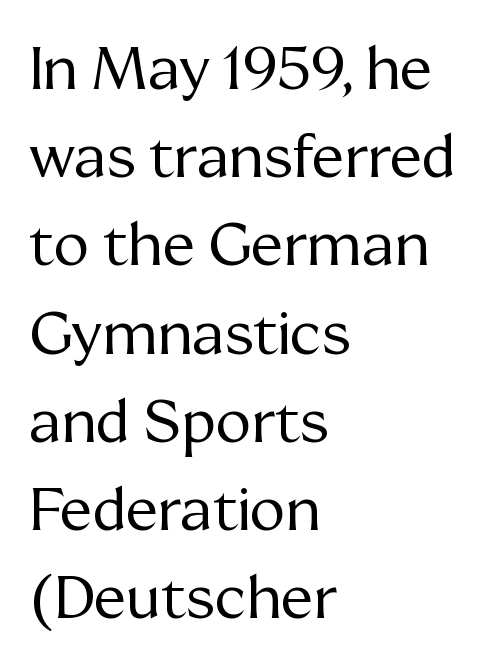
The image shows 60 px regular-weight serif type, upright; set left-aligned, normal line spacing (1.47x), normal letter spacing, not underlined; medium stroke contrast and a medium x-height.
